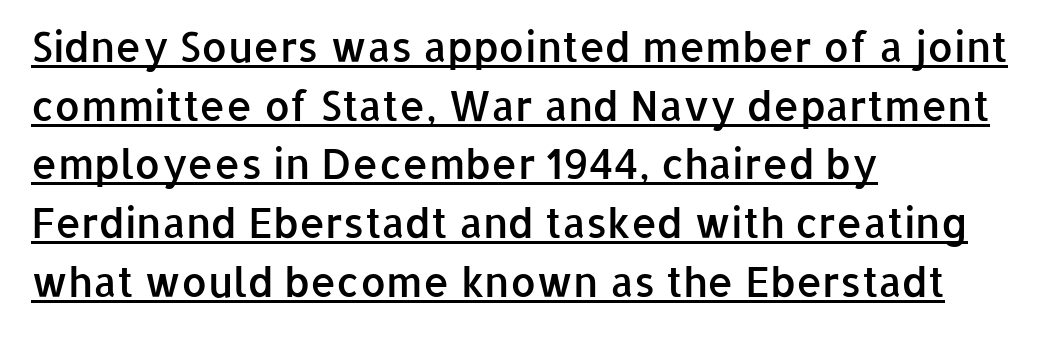
Typeset ragged right — the left edge is the straight one. The rendering uses a moderate line-height, typical for paragraphs. The characters display no serif detailing; their extremities are plain. You can see a thin bar hugging the bottom of the glyphs. Varying glyph widths throughout — classic text-font behaviour.
